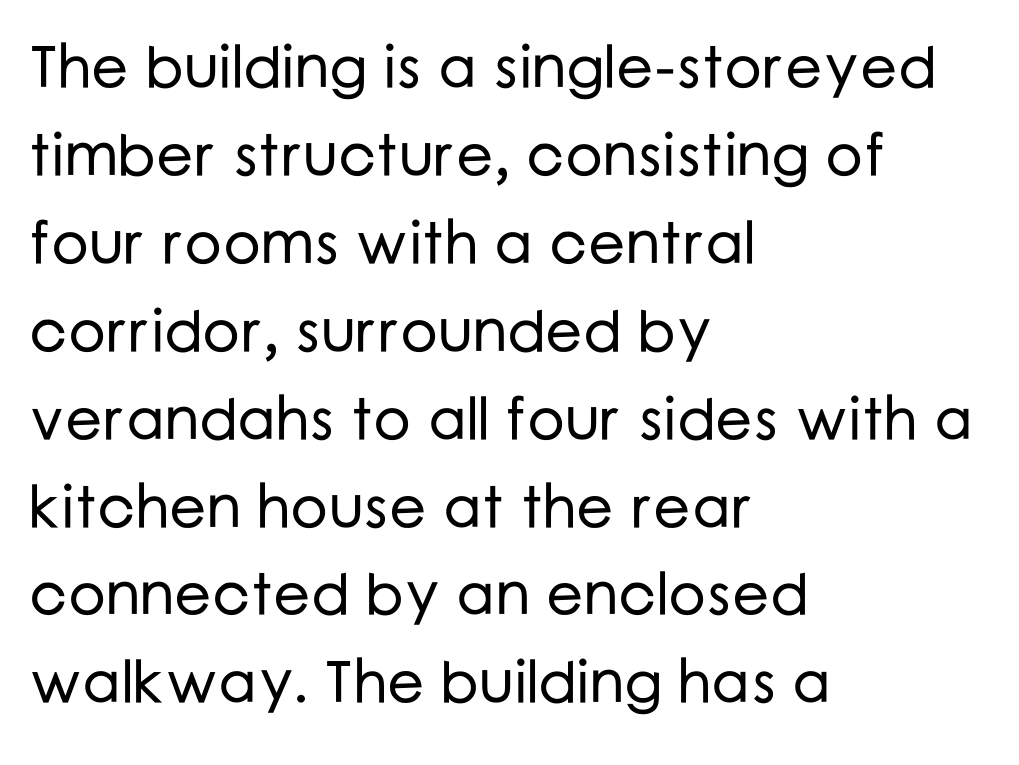
{"serif": "no", "italic": "no", "width": "normal", "stroke_contrast": "low", "x_height": "medium", "monospaced": "no", "underline": "no", "align": "left", "line_spacing": "normal", "line_spacing_ratio": 1.49, "letter_spacing": "normal", "letter_spacing_em": 0.0, "glyph_px": 59}
